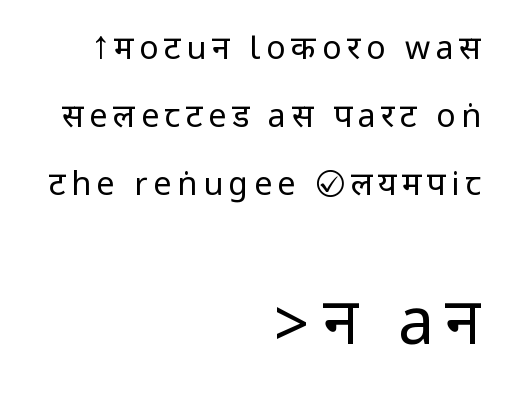
Q: Is the text bold? A: No.
Q: Is the text italic (slanted)? A: No, it is upright.
Q: Is the typeface a serif or a sans-serif typeface? A: Sans-serif.
Q: Is the text underlined? A: No.
Q: How is the paragraph aligned? A: Right-aligned.
Q: Is the spacing between lines tight, normal or loose? A: Loose.
Q: Which block of text is set in a larger size, the first (top) or the second (bottom)? A: The second (bottom) one.
Q: Width (condensed, normal, or wide)? A: Condensed.
Q: Stroke contrast? A: Low.
